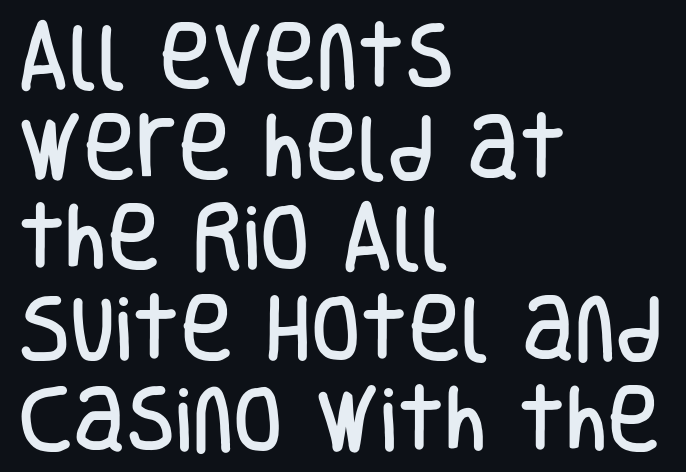
The image shows 72 px condensed sans-serif type, upright; set left-aligned, normal line spacing (1.26x), normal letter spacing, not underlined; low stroke contrast and a large x-height.
